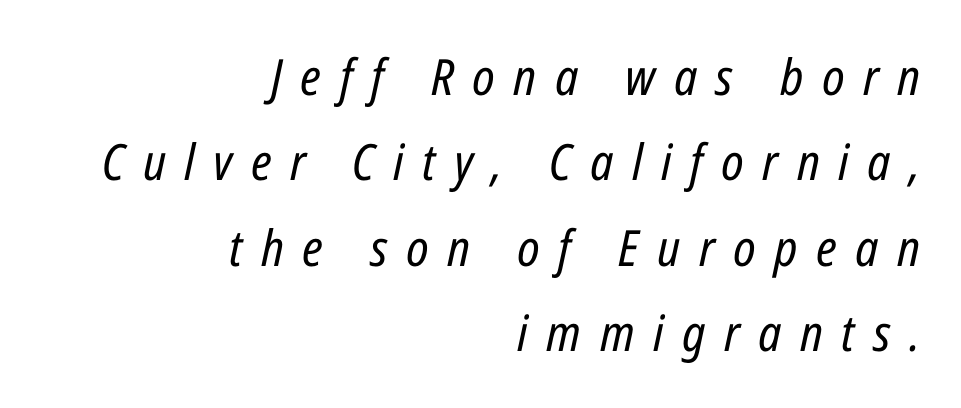
Q: Is the text bold? A: No.
Q: Is the text italic (slanted)? A: Yes, it leans right by about 12 degrees.
Q: Is the text underlined? A: No.
Q: How is the paragraph aligned? A: Right-aligned.
Q: Is the spacing between letters normal or unusually wide? A: Unusually wide.
Q: Width (condensed, normal, or wide)? A: Condensed.
Q: Stroke contrast? A: Low.
Q: x-height? A: Medium.
Q: Monospaced? A: No.
